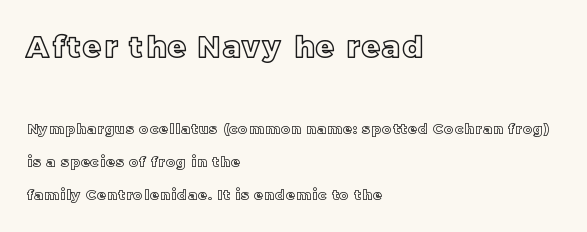
The type sits square on the baseline with zero lean. The designer dialed line spacing up above the default. Does the bottom block carry the larger type? No, the top block does. The face used here is proportionally spaced, like ordinary book or web type. The glyphs are unaccompanied by any horizontal stroke below them. This rendering uses left alignment, leaving the right contour irregular.
